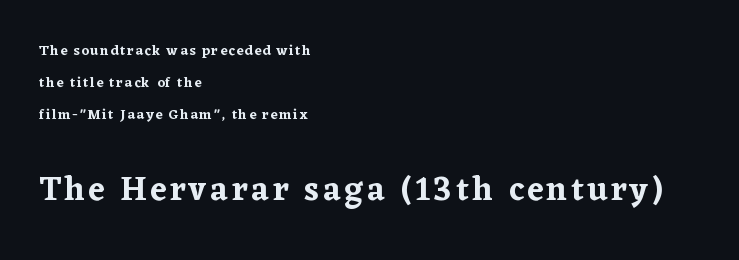
The image shows 33 px serif type, upright; set left-aligned, loose line spacing (2.3x), not underlined; the second (bottom) block is 2.36x larger; low stroke contrast and a medium x-height.
